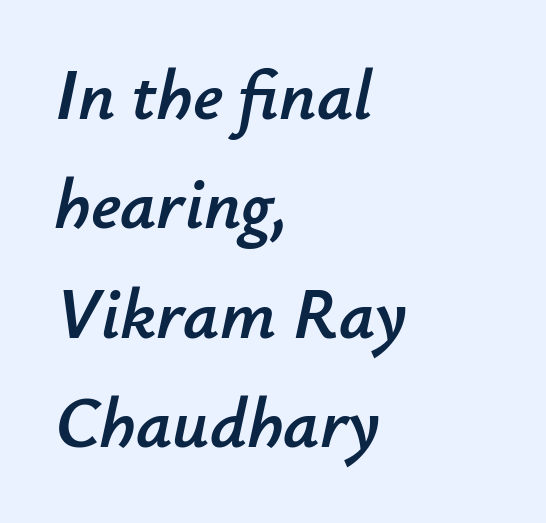
{"italic": "yes", "lean": "right", "slant_degrees": 12, "width": "normal", "stroke_contrast": "low", "x_height": "small", "monospaced": "no", "underline": "no", "align": "left", "line_spacing": "normal", "line_spacing_ratio": 1.54, "letter_spacing": "normal", "letter_spacing_em": 0.0, "glyph_px": 71}
